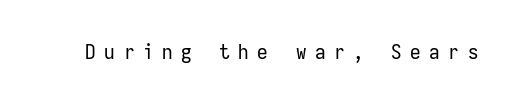
Q: Is the text bold? A: No.
Q: Is the text italic (slanted)? A: No, it is upright.
Q: Is the text underlined? A: No.
Q: Is the spacing between letters normal or unusually wide? A: Unusually wide.
